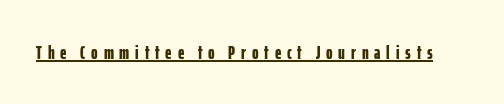
The image shows 20 px bold type, upright; set unusually wide letter spacing (+0.29 em), underlined.
